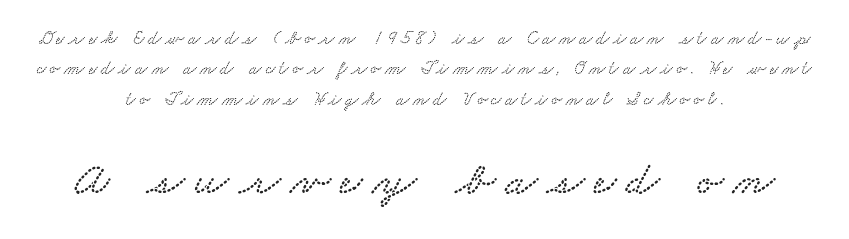
If you measured baseline to baseline, you'd find a middling distance. In terms of letterform style, serifs are clearly present. Is this a fixed-width face? No — the glyphs have proportional, varying widths. The paragraph shown floats in the horizontal middle. Caption: expanded tracking, letters set apart. The string is rendered with underlining switched off.
